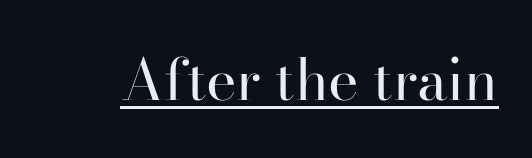
The image shows 58 px regular-weight serif type, upright; set normal letter spacing, underlined; high stroke contrast and a small x-height.
